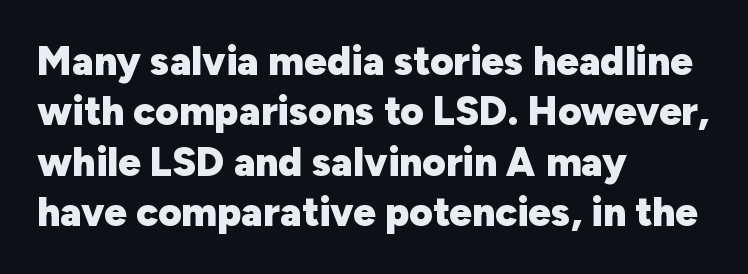
{"serif": "no", "italic": "no", "bold": "yes", "weight": "heavy", "width": "normal", "stroke_contrast": "low", "x_height": "medium", "monospaced": "no", "underline": "no", "align": "left", "line_spacing": "normal", "line_spacing_ratio": 1.26, "letter_spacing": "normal", "letter_spacing_em": 0.0, "glyph_px": 40}
